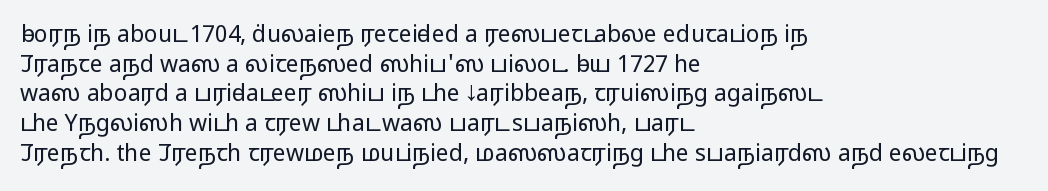
The lines sit at an ordinary, default distance from one another. The rag falls on the right side of this text block. The characters are drawn with everyday or finer stroke widths. Descender tails drop into unmarked territory.
